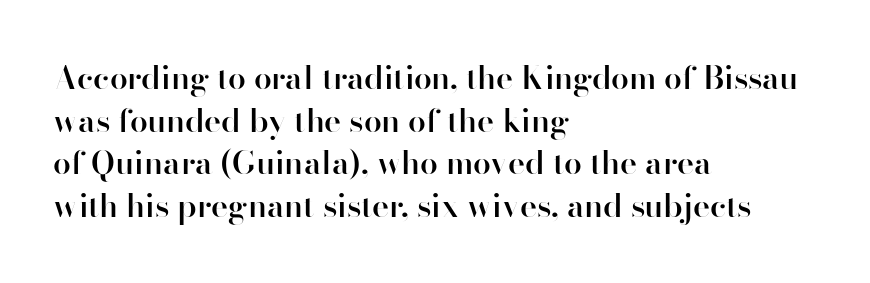
The block of text has a typical density, with ordinary space between rows. The face used here is proportionally spaced, like ordinary book or web type. Look at the bottom of the vertical strokes: they stop flat, with no serifs. A semibold gives these letters moderate extra thickness, short of bold. Tall strokes in this sample are plumb rather than angled. Just letters on the line, the space beneath them empty.
